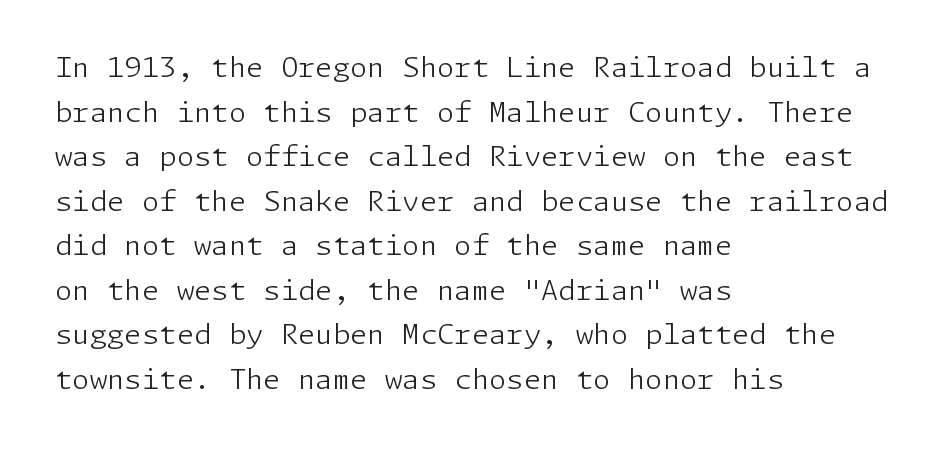
{"serif": "no", "italic": "no", "bold": "no", "weight": "light", "width": "normal", "stroke_contrast": "low", "x_height": "medium", "underline": "no", "align": "left", "line_spacing": "normal", "line_spacing_ratio": 1.59, "letter_spacing": "normal", "letter_spacing_em": 0.0, "glyph_px": 28}
